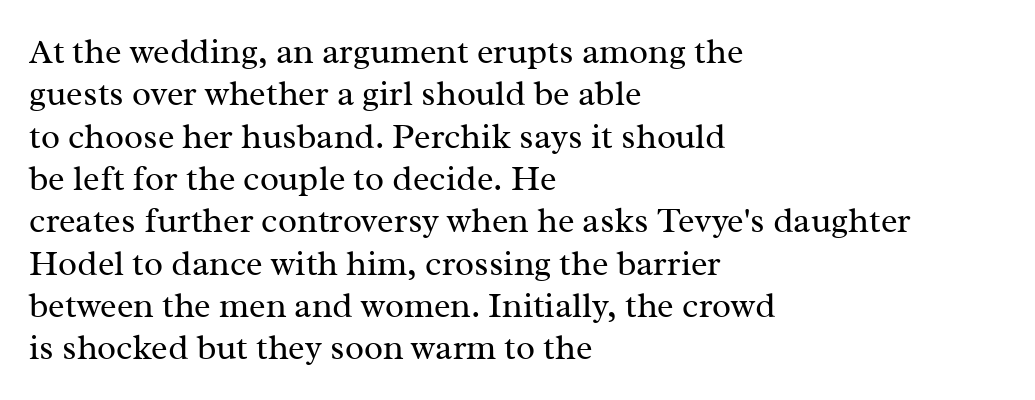
These lines are set flush left with a ragged right edge. The cut favours lightness, reaching ordinary text weight at its darkest. Posture: upright roman. Glyph-to-glyph distance matches everyday printed text. A typesetter would call this proportional, since set widths differ per character. Rule under the text: the space is simply empty.
